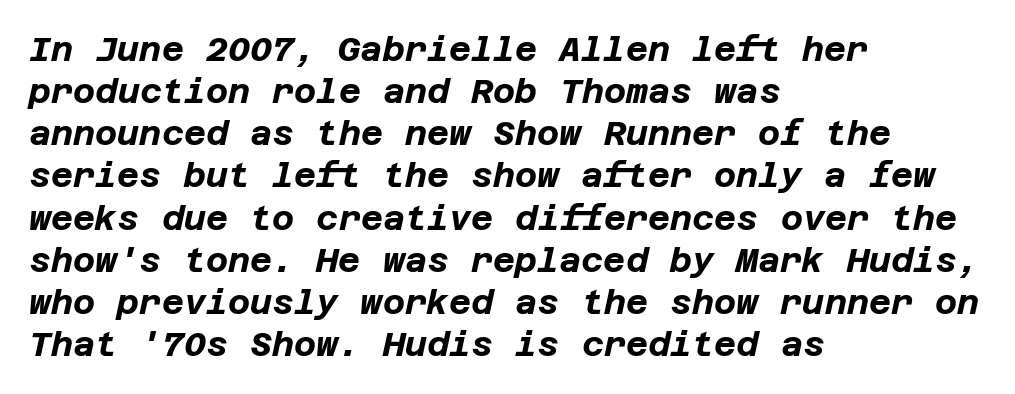
Q: Is the text bold? A: Yes.
Q: Is the text italic (slanted)? A: Yes, it leans right by about 12 degrees.
Q: Is the text underlined? A: No.
Q: How is the paragraph aligned? A: Left-aligned.
Q: Is the spacing between letters normal or unusually wide? A: Normal.
Q: Width (condensed, normal, or wide)? A: Normal.
Q: Stroke contrast? A: Low.
Q: x-height? A: Large.
